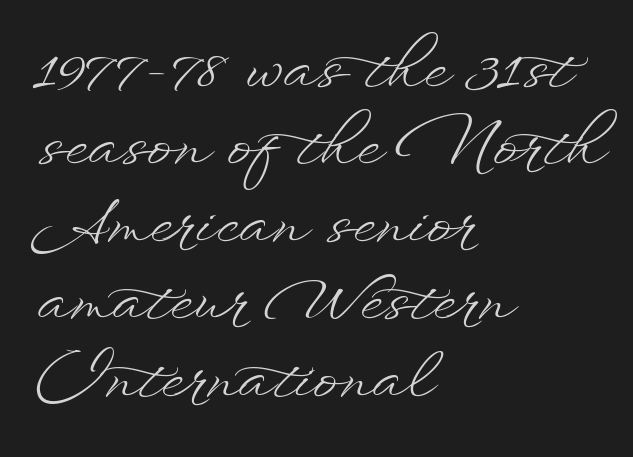
The image shows 60 px light, wide type; set left-aligned, normal line spacing (1.29x), normal letter spacing, not underlined; low stroke contrast and a small x-height.
